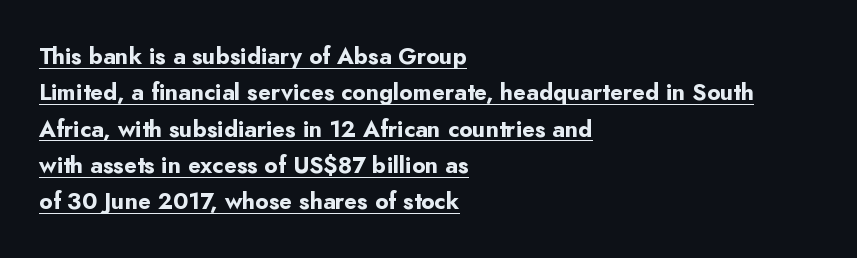
{"italic": "no", "bold": "yes", "underline": "yes", "align": "left", "line_spacing": "normal", "line_spacing_ratio": 1.58, "letter_spacing": "normal", "letter_spacing_em": 0.0, "glyph_px": 23}
